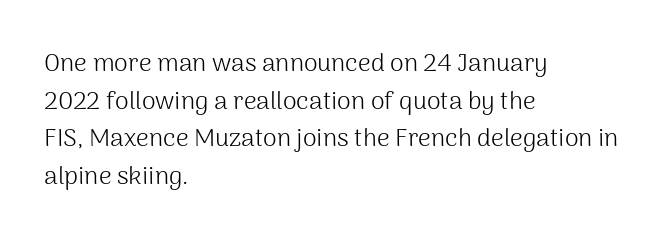
{"italic": "no", "bold": "no", "underline": "no", "align": "left", "line_spacing": "normal", "line_spacing_ratio": 1.51, "letter_spacing": "normal", "letter_spacing_em": 0.0, "glyph_px": 25}
